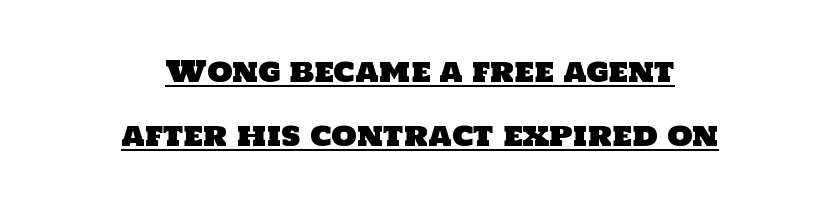
Q: Is the typeface a serif or a sans-serif typeface? A: Sans-serif.
Q: Is the text underlined? A: Yes.
Q: How is the paragraph aligned? A: Centered.
Q: Is the spacing between letters normal or unusually wide? A: Normal.
Q: Is the spacing between lines tight, normal or loose? A: Loose.
Q: Width (condensed, normal, or wide)? A: Normal.
Q: Stroke contrast? A: Low.
Q: x-height? A: Large.
Q: Monospaced? A: No.
